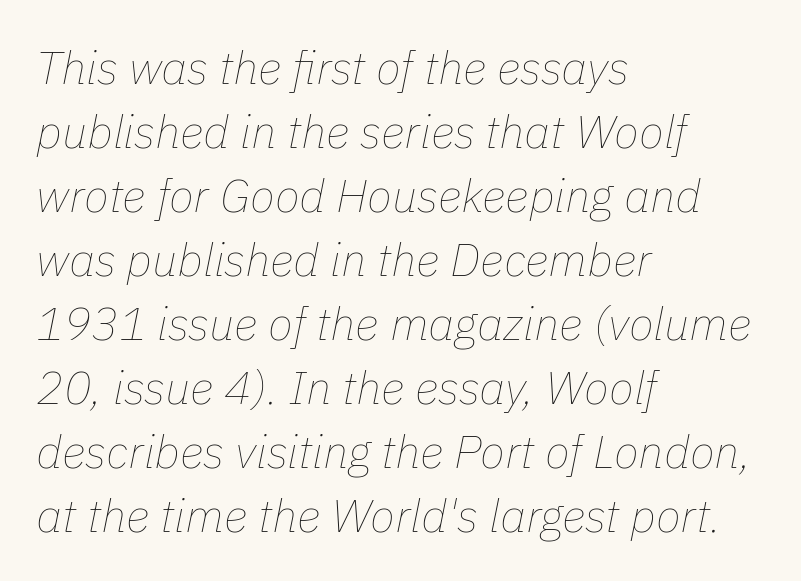
{"italic": "yes", "lean": "right", "slant_degrees": 11, "bold": "no", "weight": "thin", "width": "normal", "stroke_contrast": "low", "x_height": "medium", "monospaced": "no", "underline": "no", "align": "left", "line_spacing": "normal", "line_spacing_ratio": 1.39, "letter_spacing": "normal", "letter_spacing_em": 0.0, "glyph_px": 46}
